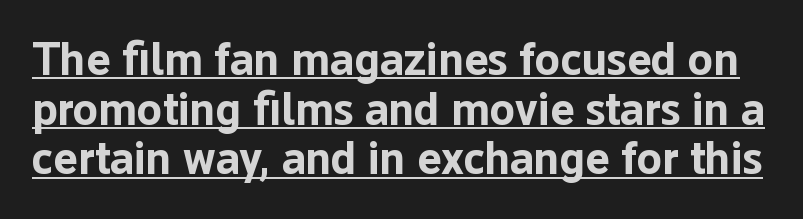
Q: Is the text bold? A: Yes.
Q: Is the text italic (slanted)? A: No, it is upright.
Q: Is the typeface a serif or a sans-serif typeface? A: Sans-serif.
Q: Is the text underlined? A: Yes.
Q: Is the spacing between letters normal or unusually wide? A: Normal.
Q: Is the spacing between lines tight, normal or loose? A: Tight.
Q: Width (condensed, normal, or wide)? A: Normal.
Q: Stroke contrast? A: Low.
Q: x-height? A: Medium.
Q: Monospaced? A: No.
